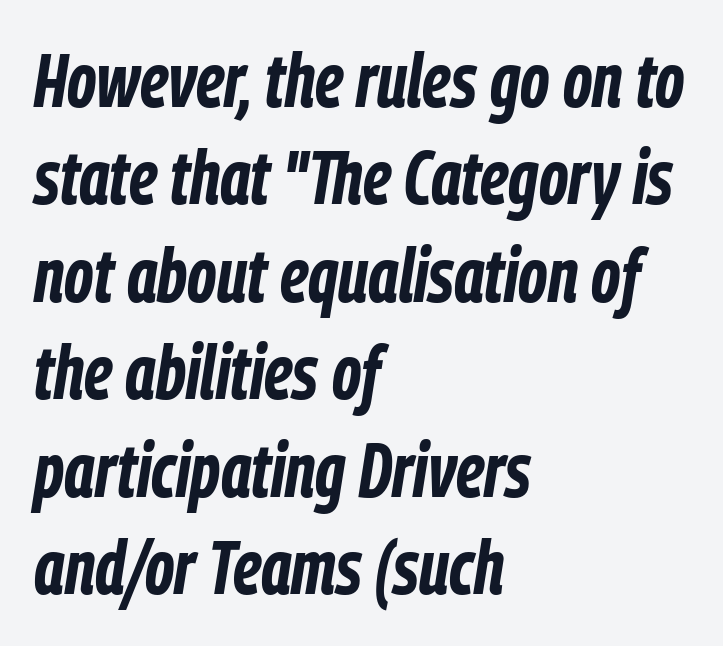
{"italic": "yes", "lean": "right", "slant_degrees": 9, "bold": "yes", "weight": "bold", "width": "condensed", "stroke_contrast": "low", "x_height": "medium", "monospaced": "no", "underline": "no", "align": "left", "line_spacing": "normal", "line_spacing_ratio": 1.3, "letter_spacing": "normal", "letter_spacing_em": 0.0, "glyph_px": 75}
